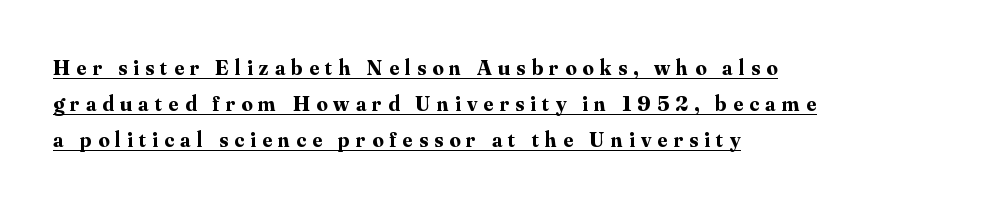
The image shows 22 px bold type, upright; set left-aligned, normal line spacing (1.64x), unusually wide letter spacing (+0.28 em), underlined.
